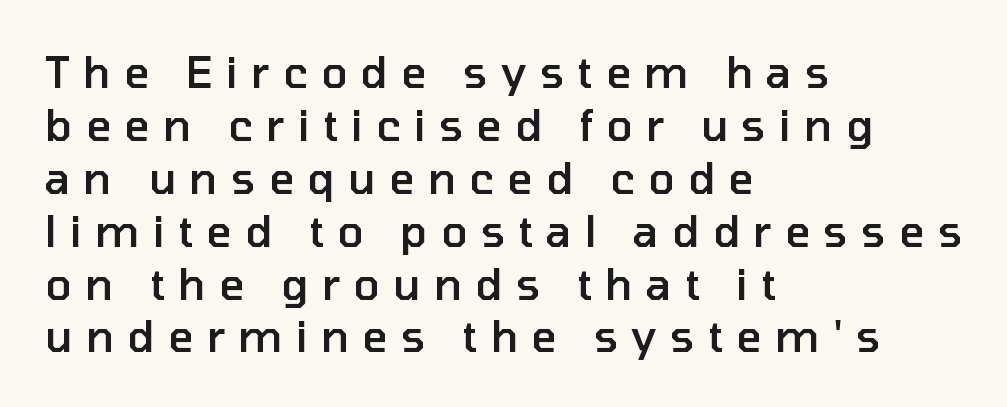
The image shows 43 px semibold sans-serif type, upright; set left-aligned, line spacing 1.23x, unusually wide letter spacing (+0.31 em), not underlined; low stroke contrast and a medium x-height.
